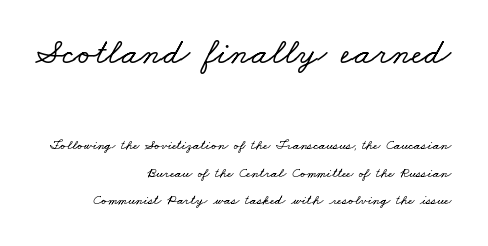
Q: Is the typeface a serif or a sans-serif typeface? A: Serif.
Q: Is the text underlined? A: No.
Q: How is the paragraph aligned? A: Right-aligned.
Q: Is the spacing between letters normal or unusually wide? A: Normal.
Q: Is the spacing between lines tight, normal or loose? A: Loose.
Q: Which block of text is set in a larger size, the first (top) or the second (bottom)? A: The first (top) one.
Q: Width (condensed, normal, or wide)? A: Wide.
Q: Stroke contrast? A: Low.
Q: x-height? A: Small.
Q: Monospaced? A: No.
